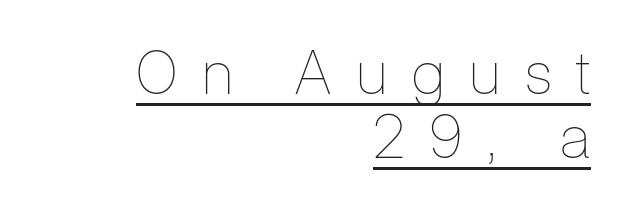
The image shows 60 px thin, condensed type, upright; set right-aligned, tight line spacing (1.06x), unusually wide letter spacing (+0.41 em), underlined; low stroke contrast and a medium x-height.
